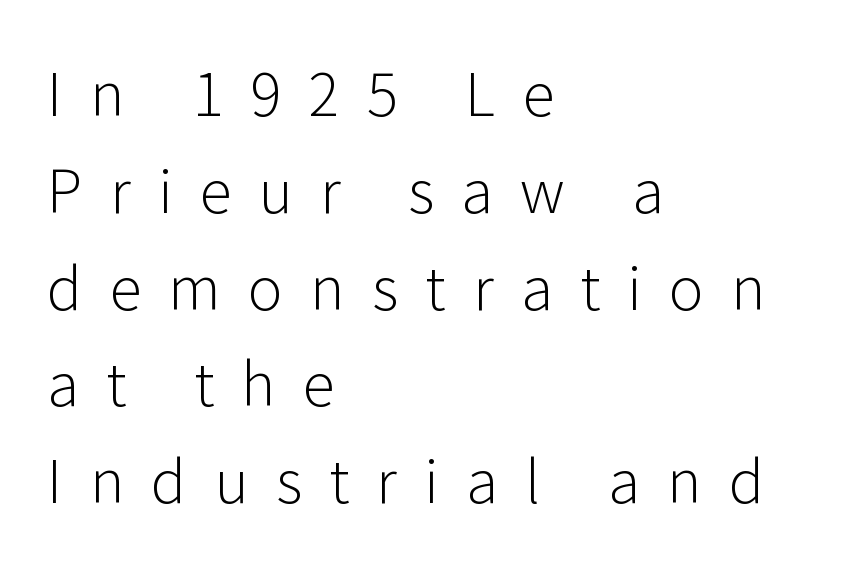
Q: Is the text bold? A: No.
Q: Is the text italic (slanted)? A: No, it is upright.
Q: Is the typeface a serif or a sans-serif typeface? A: Sans-serif.
Q: Is the text underlined? A: No.
Q: How is the paragraph aligned? A: Left-aligned.
Q: Is the spacing between letters normal or unusually wide? A: Unusually wide.
Q: Is the spacing between lines tight, normal or loose? A: Normal.
Q: Width (condensed, normal, or wide)? A: Normal.
Q: Stroke contrast? A: Low.
Q: x-height? A: Medium.
Q: Monospaced? A: No.
